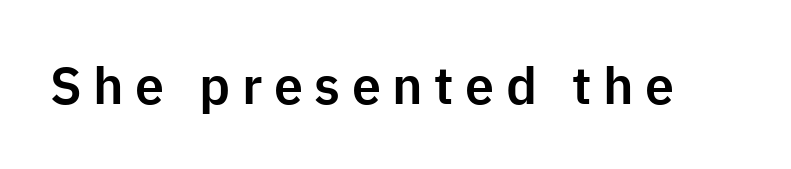
Q: Is the text italic (slanted)? A: No, it is upright.
Q: Is the typeface a serif or a sans-serif typeface? A: Sans-serif.
Q: Is the text underlined? A: No.
Q: Is the spacing between letters normal or unusually wide? A: Unusually wide.
Q: Width (condensed, normal, or wide)? A: Normal.
Q: Stroke contrast? A: Low.
Q: x-height? A: Medium.
Q: Monospaced? A: No.
